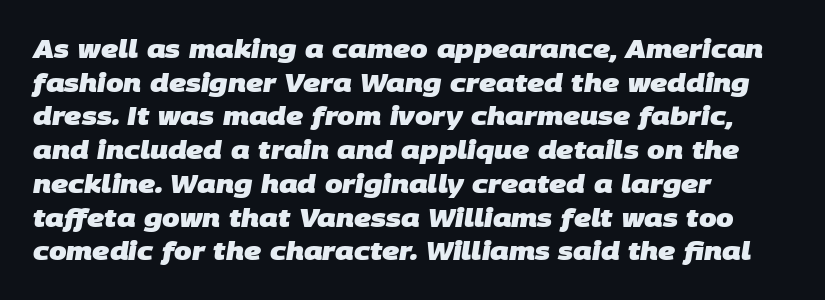
The image shows 25 px bold type; set left-aligned, normal line spacing (1.35x), normal letter spacing, not underlined.
